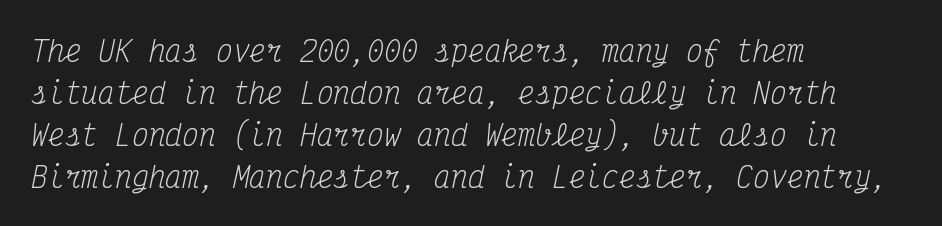
Q: Is the text bold? A: No.
Q: Is the text italic (slanted)? A: Yes, it leans right by about 12 degrees.
Q: Is the typeface a serif or a sans-serif typeface? A: Serif.
Q: Is the text underlined? A: No.
Q: How is the paragraph aligned? A: Left-aligned.
Q: Is the spacing between letters normal or unusually wide? A: Normal.
Q: Is the spacing between lines tight, normal or loose? A: Normal.
Q: Width (condensed, normal, or wide)? A: Condensed.
Q: Stroke contrast? A: Medium.
Q: x-height? A: Medium.
Q: Monospaced? A: Yes.
